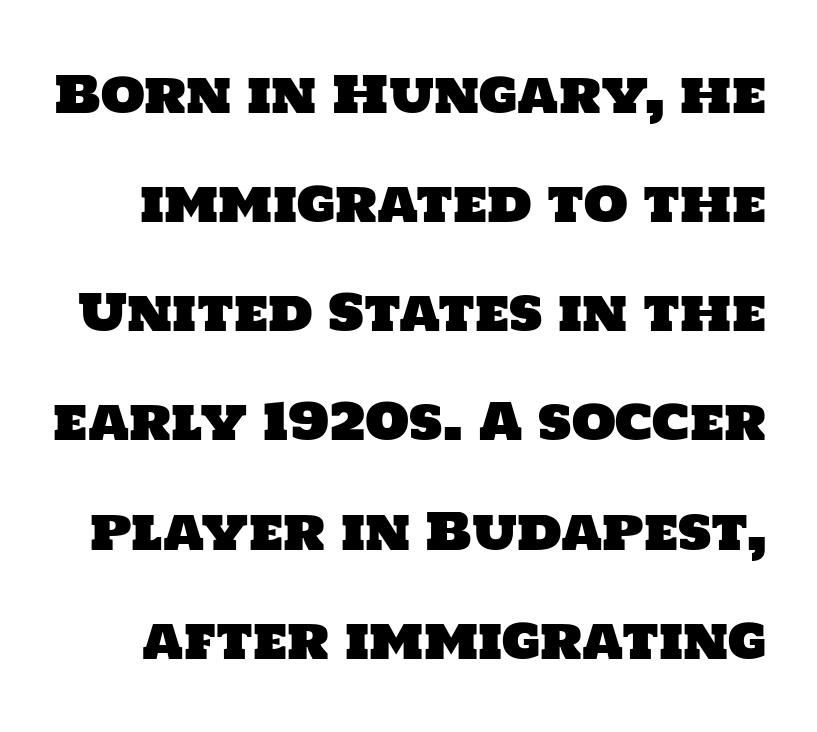
Q: Is the typeface a serif or a sans-serif typeface? A: Sans-serif.
Q: Is the text underlined? A: No.
Q: Is the spacing between letters normal or unusually wide? A: Normal.
Q: Is the spacing between lines tight, normal or loose? A: Loose.
Q: Width (condensed, normal, or wide)? A: Normal.
Q: Stroke contrast? A: Low.
Q: x-height? A: Large.
Q: Monospaced? A: No.
